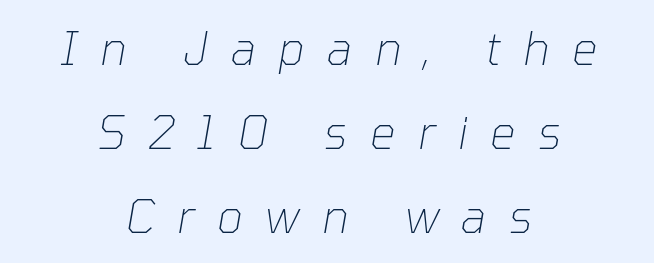
The rendering positions every line midway between the sides. Anything drawn beneath the words? Only blank space. Weight: regular or lighter. You can tell it's italic because the verticals aren't actually vertical.
